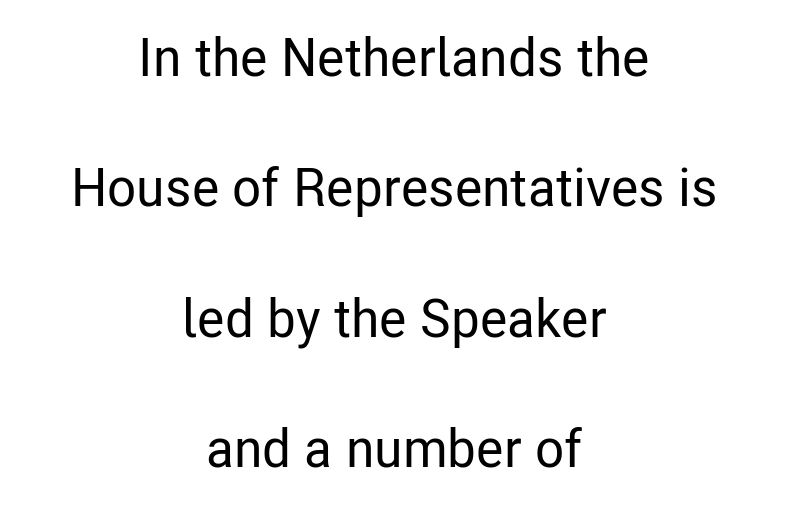
The image shows 53 px condensed sans-serif type, upright; set centered, loose line spacing (2.46x), normal letter spacing, not underlined; low stroke contrast and a medium x-height.
